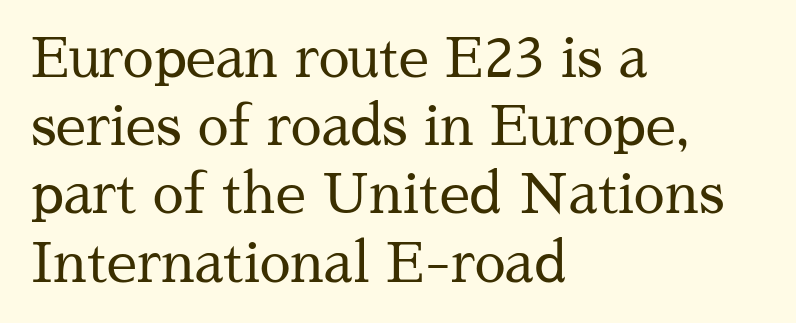
Look at the tracking — it's just the regular setting, nothing added. The font family rendered here belongs to the serif group. The letterforms sit at book weight or below. A typesetter would mark this as roman, not italic.
